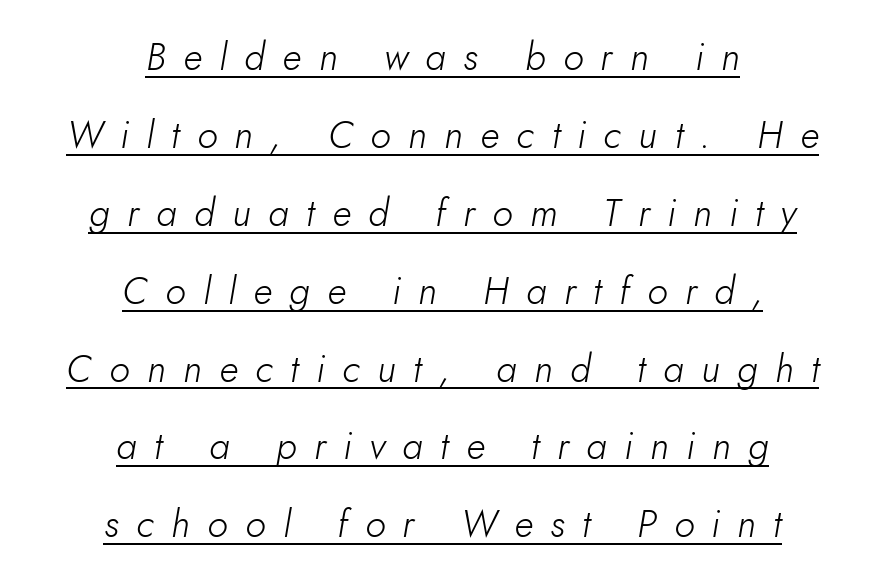
{"italic": "yes", "lean": "right", "slant_degrees": 10, "bold": "no", "weight": "light", "width": "normal", "stroke_contrast": "low", "x_height": "small", "monospaced": "no", "underline": "yes", "align": "center", "line_spacing": "loose", "line_spacing_ratio": 2.05, "letter_spacing": "wide", "letter_spacing_em": 0.46, "glyph_px": 38}
